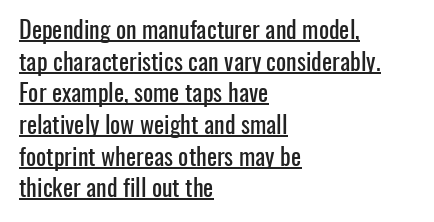
{"italic": "no", "underline": "yes", "align": "left", "line_spacing": "normal", "line_spacing_ratio": 1.32, "letter_spacing": "normal", "letter_spacing_em": 0.0, "glyph_px": 24}
